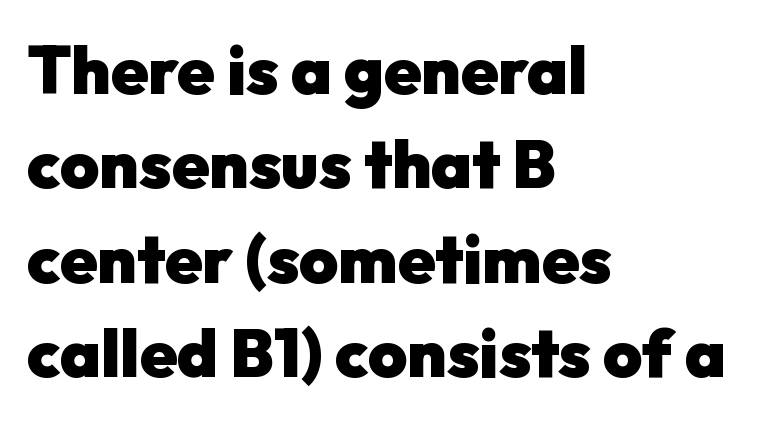
{"serif": "no", "italic": "no", "bold": "yes", "weight": "heavy", "width": "normal", "stroke_contrast": "low", "x_height": "medium", "monospaced": "no", "underline": "no", "align": "left", "line_spacing": "normal", "line_spacing_ratio": 1.41, "letter_spacing": "normal", "letter_spacing_em": 0.0, "glyph_px": 67}
